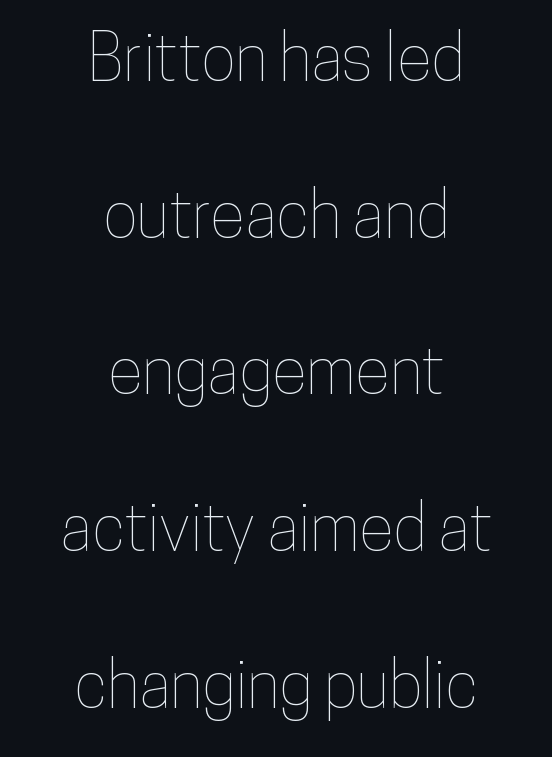
{"italic": "no", "width": "condensed", "stroke_contrast": "low", "x_height": "medium", "monospaced": "no", "underline": "no", "align": "center", "line_spacing": "loose", "line_spacing_ratio": 2.41, "letter_spacing": "normal", "letter_spacing_em": 0.0, "glyph_px": 65}
